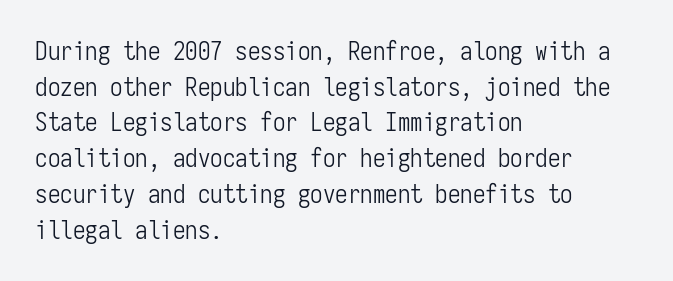
No word sits above an underline. These lines stack with their left ends in a neat column. The line-height multiplier appears to be the usual default. Ordinary non-slanted type is in use. Students, note that the glyphs here touch the page at normal intervals.
